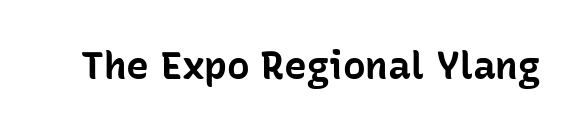
The image shows 38 px bold sans-serif type, upright; set normal letter spacing, not underlined; low stroke contrast and a medium x-height.
